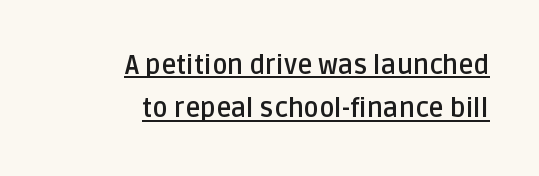
The passage shown is emphatically bold. The typesetter chose a ragged-left arrangement here. If you drew a line through each stem, it would be perfectly vertical. Each new line begins a customary step beneath the previous one. No extra tracking has been applied to these lines.
